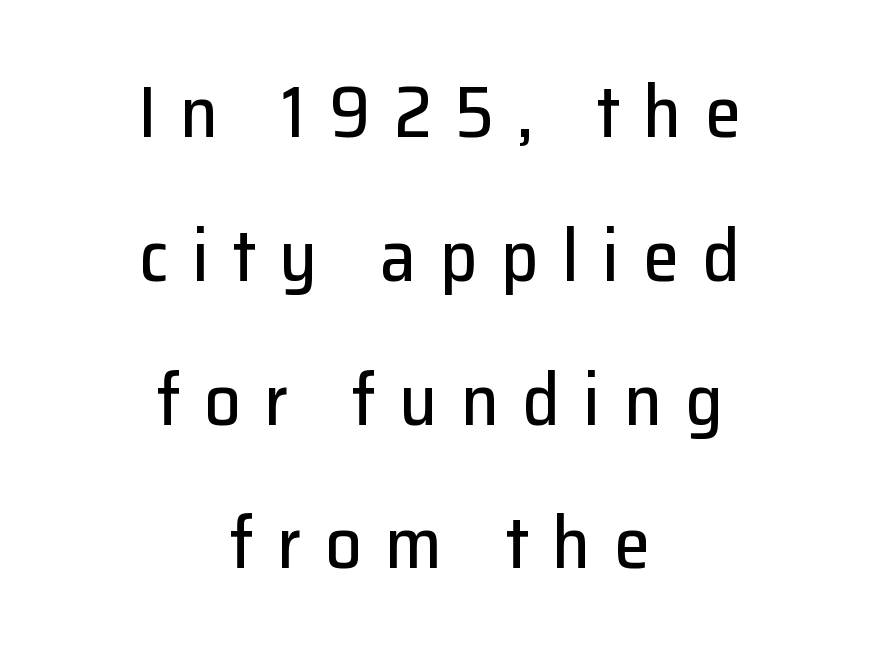
Q: Is the text italic (slanted)? A: No, it is upright.
Q: Is the typeface a serif or a sans-serif typeface? A: Sans-serif.
Q: Is the text underlined? A: No.
Q: How is the paragraph aligned? A: Centered.
Q: Is the spacing between letters normal or unusually wide? A: Unusually wide.
Q: Is the spacing between lines tight, normal or loose? A: Loose.
Q: Width (condensed, normal, or wide)? A: Normal.
Q: Stroke contrast? A: Low.
Q: x-height? A: Medium.
Q: Monospaced? A: No.
